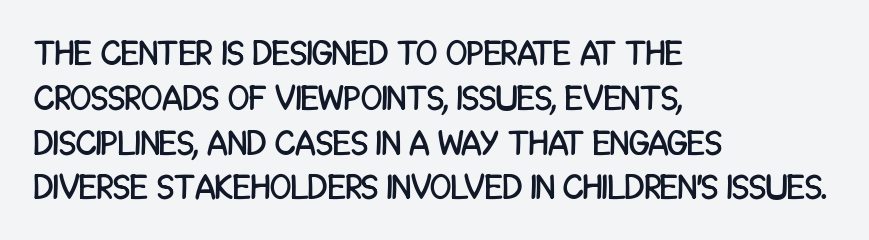
{"serif": "no", "italic": "no", "width": "condensed", "stroke_contrast": "low", "x_height": "large", "monospaced": "no", "underline": "no", "align": "left", "line_spacing": "normal", "line_spacing_ratio": 1.28, "letter_spacing": "normal", "letter_spacing_em": 0.0, "glyph_px": 35}
